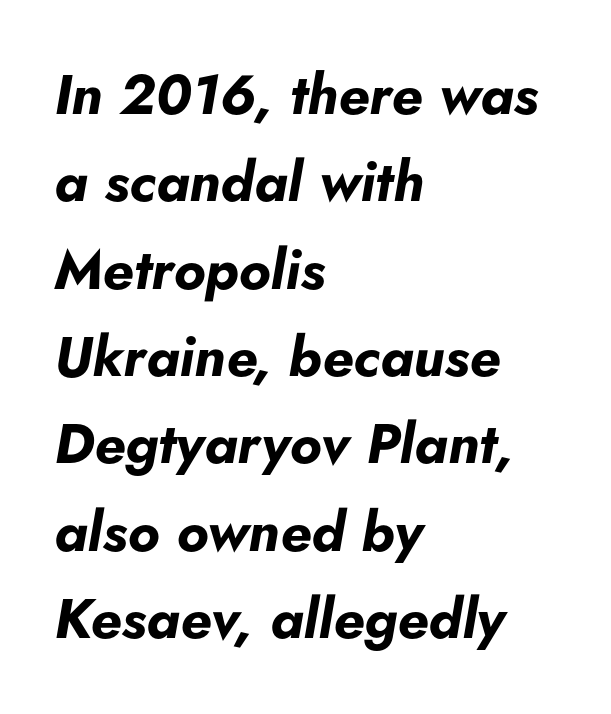
Q: Is the text bold? A: Yes.
Q: Is the text italic (slanted)? A: Yes, it leans right by about 5 degrees.
Q: Is the text underlined? A: No.
Q: How is the paragraph aligned? A: Left-aligned.
Q: Is the spacing between letters normal or unusually wide? A: Normal.
Q: Is the spacing between lines tight, normal or loose? A: Normal.
Q: Width (condensed, normal, or wide)? A: Normal.
Q: Stroke contrast? A: Low.
Q: x-height? A: Small.
Q: Monospaced? A: No.
